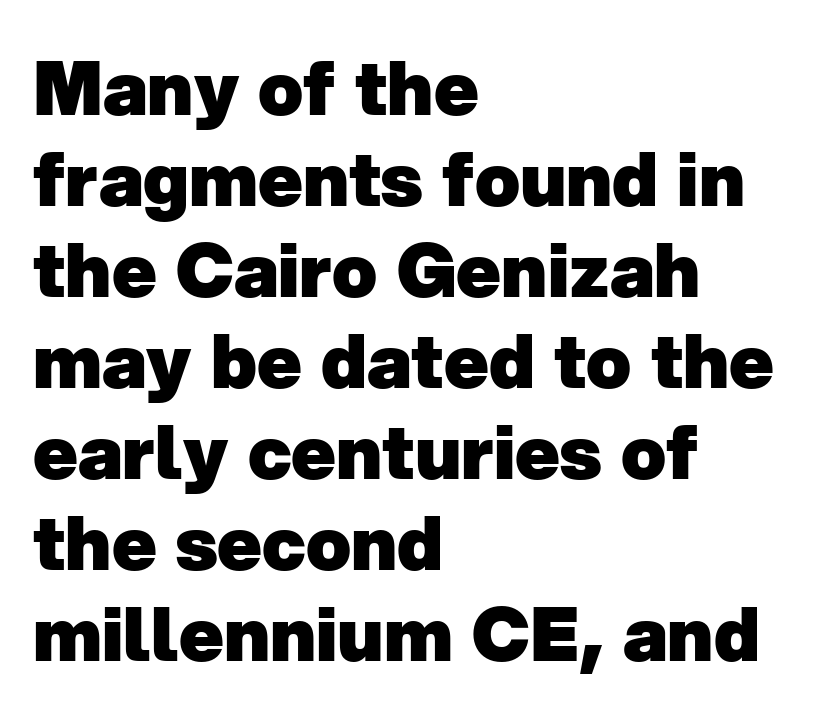
Q: Is the text bold? A: Yes.
Q: Is the typeface a serif or a sans-serif typeface? A: Sans-serif.
Q: Is the text underlined? A: No.
Q: How is the paragraph aligned? A: Left-aligned.
Q: Is the spacing between letters normal or unusually wide? A: Normal.
Q: Width (condensed, normal, or wide)? A: Normal.
Q: Stroke contrast? A: Low.
Q: x-height? A: Medium.
Q: Monospaced? A: No.
